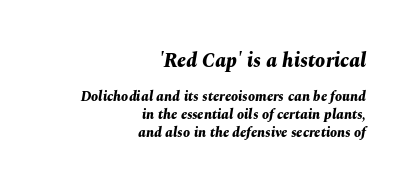
Q: Is the text bold? A: Yes.
Q: Is the text italic (slanted)? A: Yes, it leans right by about 10 degrees.
Q: Is the text underlined? A: No.
Q: How is the paragraph aligned? A: Right-aligned.
Q: Is the spacing between letters normal or unusually wide? A: Normal.
Q: Is the spacing between lines tight, normal or loose? A: Normal.
Q: Which block of text is set in a larger size, the first (top) or the second (bottom)? A: The first (top) one.
